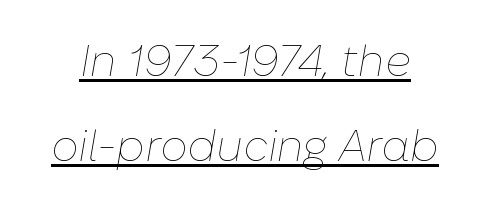
The image shows 43 px thin type, italic (leaning right); set loose line spacing (1.98x), normal letter spacing, underlined; low stroke contrast and a medium x-height.
